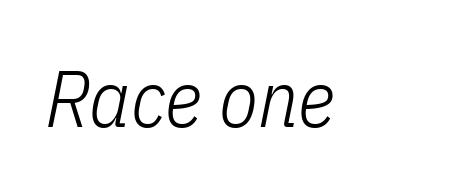
Q: Is the text bold? A: No.
Q: Is the text italic (slanted)? A: Yes, it leans right by about 11 degrees.
Q: Is the text underlined? A: No.
Q: Is the spacing between letters normal or unusually wide? A: Normal.
Q: Width (condensed, normal, or wide)? A: Condensed.
Q: Stroke contrast? A: Low.
Q: x-height? A: Medium.
Q: Monospaced? A: No.
